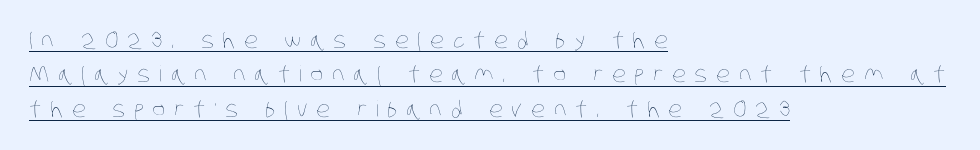
Q: Is the text bold? A: No.
Q: Is the text underlined? A: Yes.
Q: How is the paragraph aligned? A: Left-aligned.
Q: Is the spacing between letters normal or unusually wide? A: Unusually wide.
Q: Is the spacing between lines tight, normal or loose? A: Normal.
